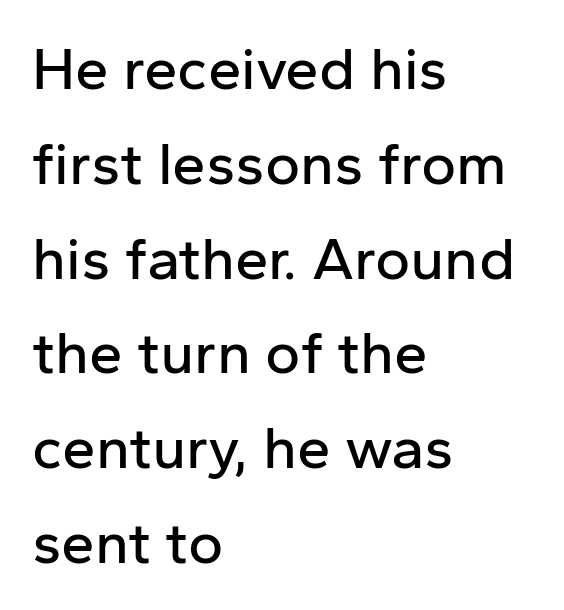
Q: Is the text italic (slanted)? A: No, it is upright.
Q: Is the typeface a serif or a sans-serif typeface? A: Sans-serif.
Q: Is the text underlined? A: No.
Q: How is the paragraph aligned? A: Left-aligned.
Q: Is the spacing between letters normal or unusually wide? A: Normal.
Q: Is the spacing between lines tight, normal or loose? A: Normal.
Q: Width (condensed, normal, or wide)? A: Normal.
Q: Stroke contrast? A: Low.
Q: x-height? A: Medium.
Q: Monospaced? A: No.
